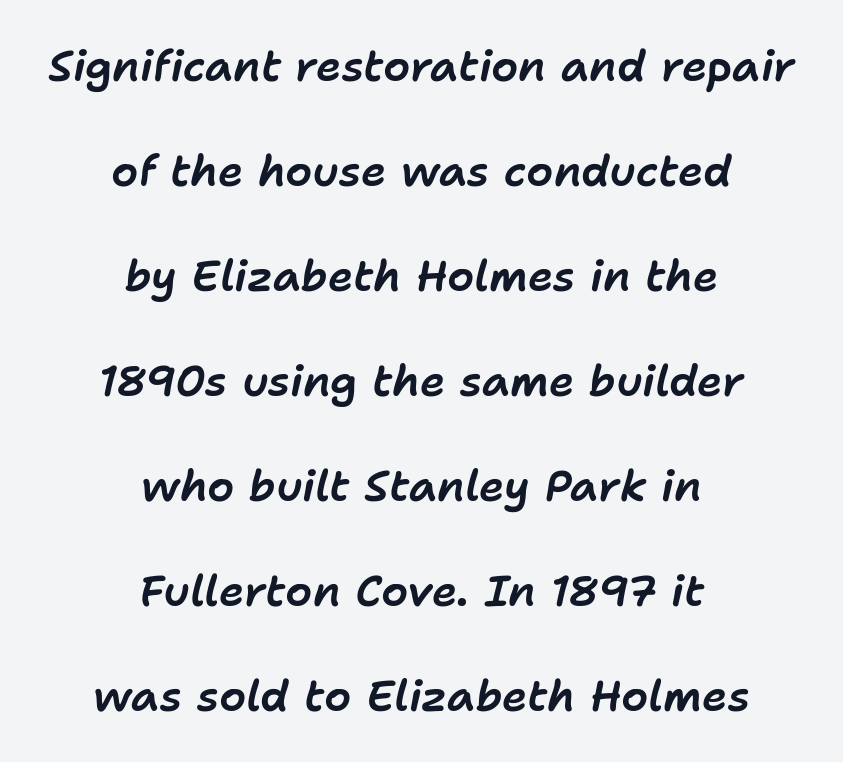
{"italic": "yes", "lean": "right", "slant_degrees": 11, "width": "normal", "stroke_contrast": "low", "x_height": "medium", "monospaced": "no", "underline": "no", "align": "center", "line_spacing": "loose", "line_spacing_ratio": 2.44, "letter_spacing": "normal", "letter_spacing_em": 0.0, "glyph_px": 43}
